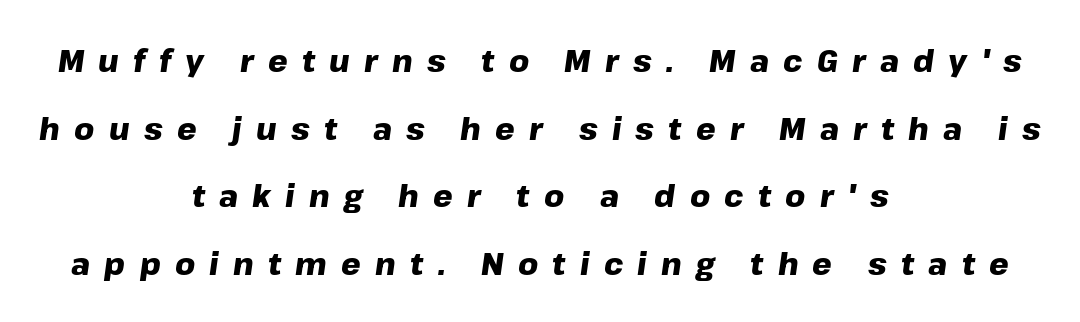
Q: Is the text bold? A: Yes.
Q: Is the text italic (slanted)? A: Yes, it leans right by about 8 degrees.
Q: Is the text underlined? A: No.
Q: How is the paragraph aligned? A: Centered.
Q: Is the spacing between letters normal or unusually wide? A: Unusually wide.
Q: Is the spacing between lines tight, normal or loose? A: Loose.
Q: Width (condensed, normal, or wide)? A: Normal.
Q: Stroke contrast? A: Low.
Q: x-height? A: Medium.
Q: Monospaced? A: No.
